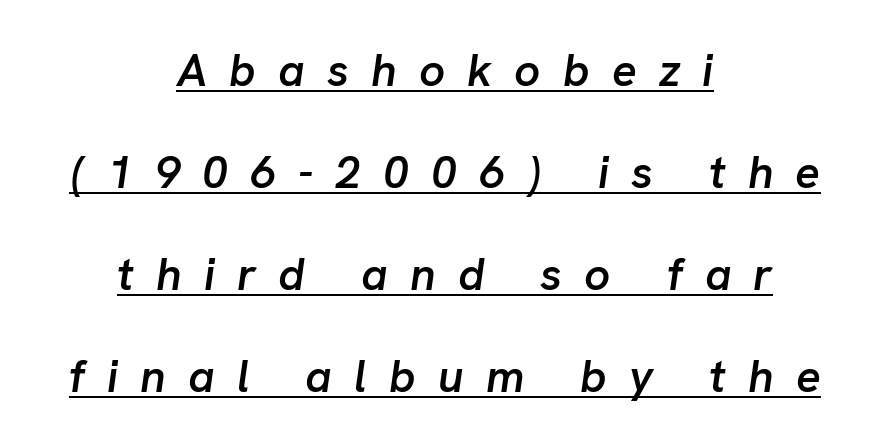
Q: Is the text bold? A: Semi-bold.
Q: Is the text italic (slanted)? A: Yes, it leans right by about 8 degrees.
Q: Is the text underlined? A: Yes.
Q: How is the paragraph aligned? A: Centered.
Q: Is the spacing between letters normal or unusually wide? A: Unusually wide.
Q: Is the spacing between lines tight, normal or loose? A: Loose.
Q: Width (condensed, normal, or wide)? A: Normal.
Q: Stroke contrast? A: Low.
Q: x-height? A: Medium.
Q: Monospaced? A: No.
